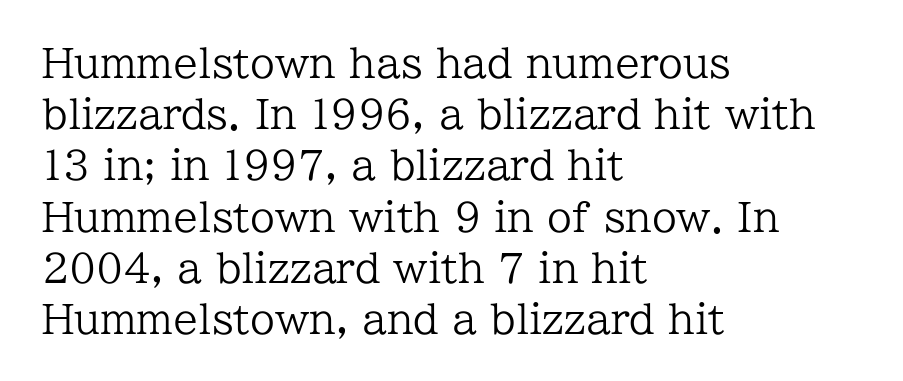
Q: Is the text bold? A: No.
Q: Is the text italic (slanted)? A: No, it is upright.
Q: Is the typeface a serif or a sans-serif typeface? A: Serif.
Q: Is the text underlined? A: No.
Q: How is the paragraph aligned? A: Left-aligned.
Q: Is the spacing between letters normal or unusually wide? A: Normal.
Q: Is the spacing between lines tight, normal or loose? A: Normal.
Q: Width (condensed, normal, or wide)? A: Normal.
Q: Stroke contrast? A: Low.
Q: x-height? A: Medium.
Q: Monospaced? A: No.
